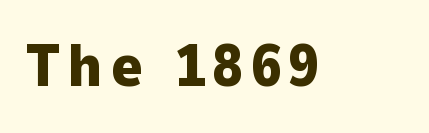
Q: Is the text bold? A: Yes.
Q: Is the text italic (slanted)? A: No, it is upright.
Q: Is the typeface a serif or a sans-serif typeface? A: Sans-serif.
Q: Is the text underlined? A: No.
Q: Width (condensed, normal, or wide)? A: Normal.
Q: Stroke contrast? A: Low.
Q: x-height? A: Medium.
Q: Monospaced? A: No.
